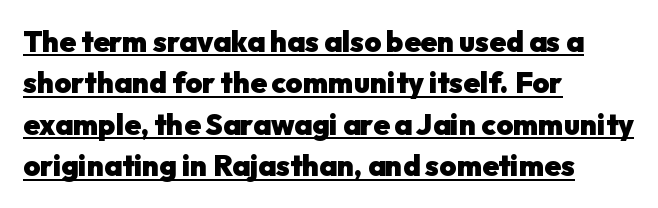
Q: Is the text bold? A: Yes.
Q: Is the text italic (slanted)? A: No, it is upright.
Q: Is the typeface a serif or a sans-serif typeface? A: Sans-serif.
Q: Is the text underlined? A: Yes.
Q: How is the paragraph aligned? A: Left-aligned.
Q: Is the spacing between letters normal or unusually wide? A: Normal.
Q: Is the spacing between lines tight, normal or loose? A: Normal.
Q: Width (condensed, normal, or wide)? A: Normal.
Q: Stroke contrast? A: Low.
Q: x-height? A: Medium.
Q: Monospaced? A: No.
